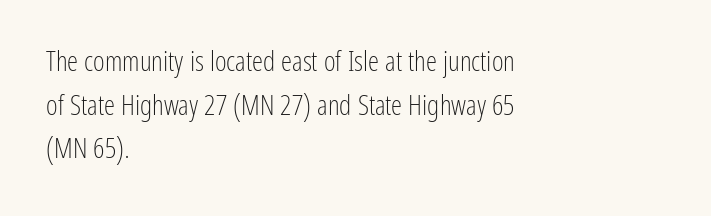
The image shows 28 px light, condensed sans-serif type, upright; set left-aligned, normal line spacing (1.56x), normal letter spacing, not underlined; low stroke contrast and a medium x-height.
